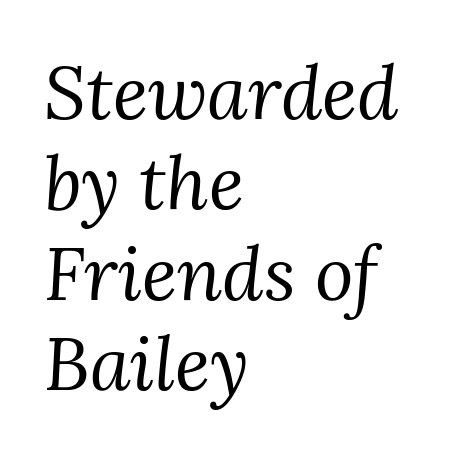
{"serif": "yes", "italic": "yes", "lean": "right", "slant_degrees": 3, "bold": "no", "weight": "regular", "width": "normal", "stroke_contrast": "medium", "x_height": "medium", "monospaced": "no", "underline": "no", "align": "left", "line_spacing_ratio": 1.22, "letter_spacing": "normal", "letter_spacing_em": 0.0, "glyph_px": 74}
